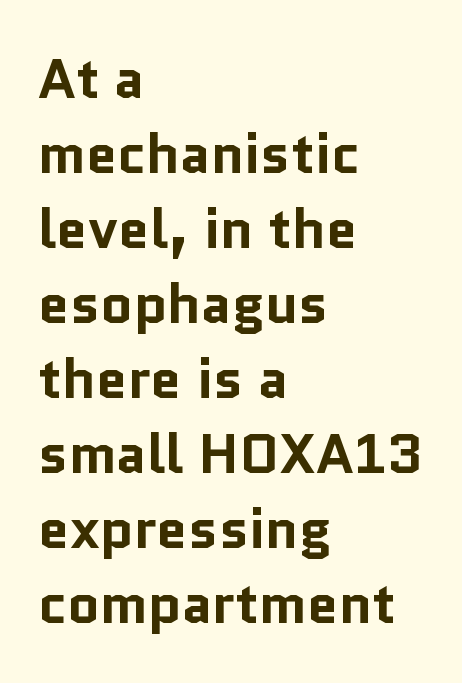
The image shows 56 px bold sans-serif type, upright; set left-aligned, normal line spacing (1.34x), normal letter spacing, not underlined; low stroke contrast and a medium x-height.
